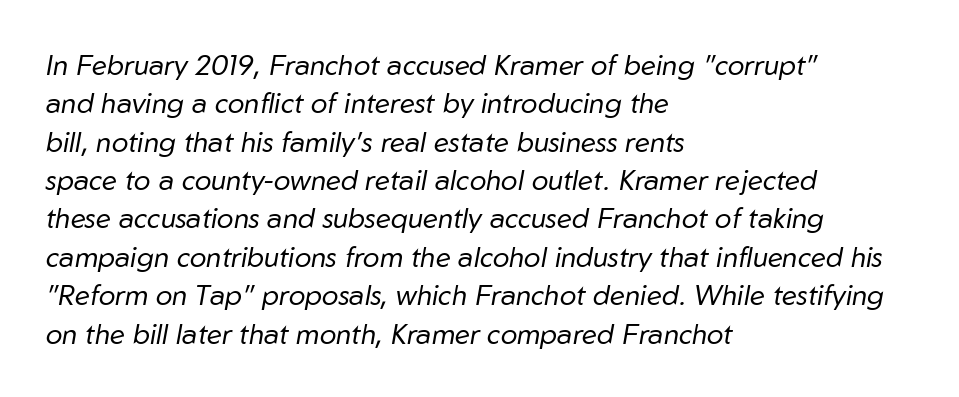
Weight: regular or lighter. Only glyphs here, with clear space below each row. Looks like regular typesetting: each glyph gets only the width it needs. Between one letter and the next there's only the usual sliver of space.
